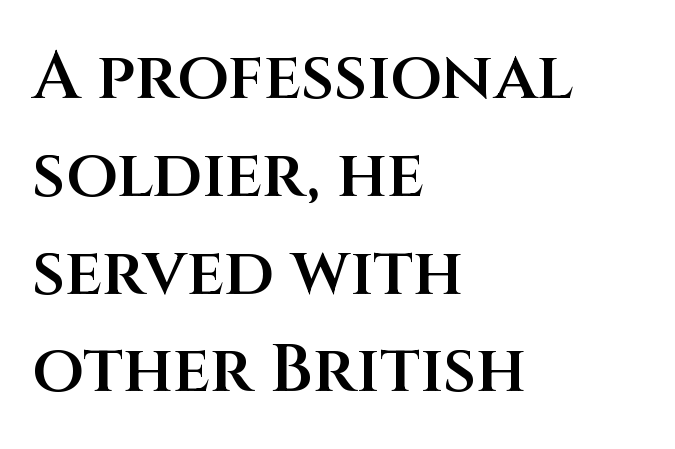
Spacing verdict: proportional, widths tailored to each character. Successive baselines arrive at the customary interval. Stroke thickness is moderately raised; the sample reads as semibold. A typesetter would label this face a sans.
